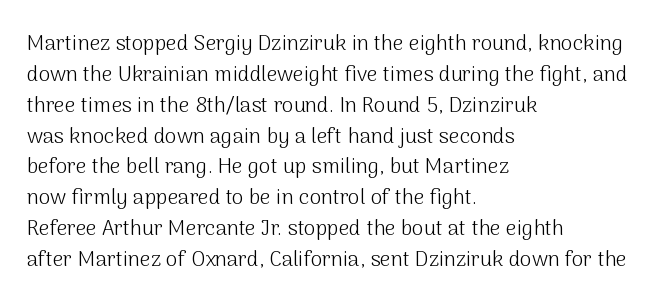
The image shows 21 px text type, upright; set left-aligned, normal line spacing (1.47x), normal letter spacing, not underlined.
